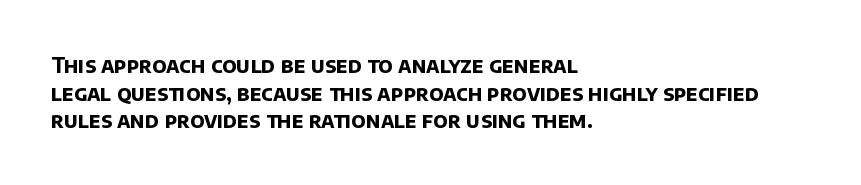
The image shows 21 px bold type; set left-aligned, normal line spacing (1.32x), normal letter spacing, not underlined.
